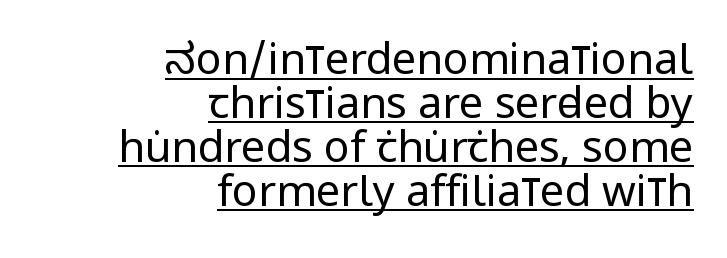
Q: Is the text bold? A: No.
Q: Is the text italic (slanted)? A: No, it is upright.
Q: Is the typeface a serif or a sans-serif typeface? A: Sans-serif.
Q: Is the text underlined? A: Yes.
Q: How is the paragraph aligned? A: Right-aligned.
Q: Is the spacing between letters normal or unusually wide? A: Normal.
Q: Is the spacing between lines tight, normal or loose? A: Tight.
Q: Width (condensed, normal, or wide)? A: Condensed.
Q: Stroke contrast? A: Low.
Q: x-height? A: Large.
Q: Monospaced? A: No.
